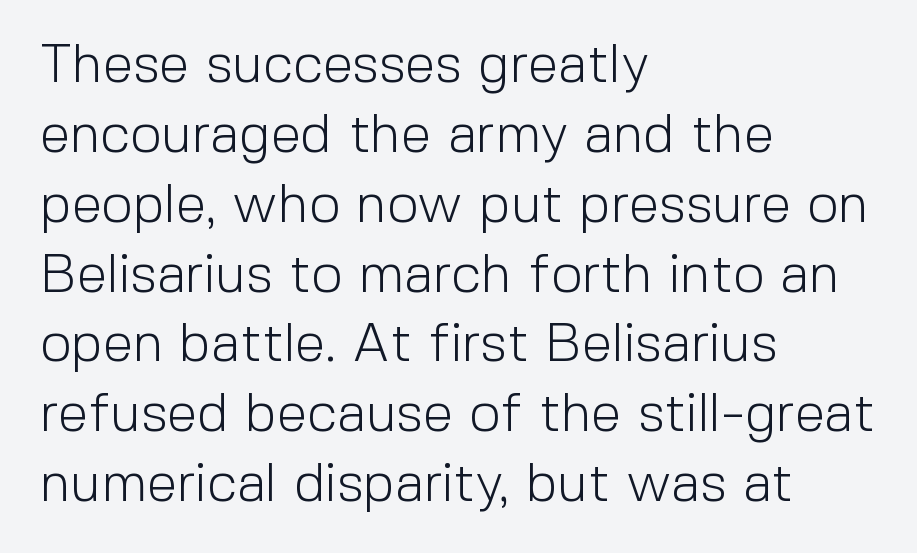
{"serif": "no", "italic": "no", "bold": "no", "weight": "light", "width": "normal", "x_height": "medium", "monospaced": "no", "underline": "no", "align": "left", "line_spacing": "normal", "line_spacing_ratio": 1.27, "letter_spacing": "normal", "letter_spacing_em": 0.0, "glyph_px": 55}
